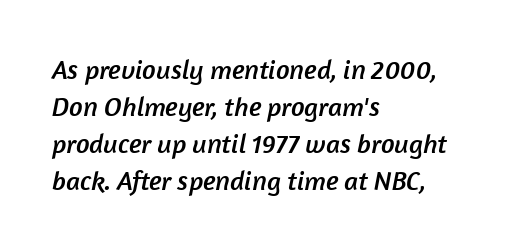
{"underline": "no", "align": "left", "line_spacing": "normal", "line_spacing_ratio": 1.37, "letter_spacing": "normal", "letter_spacing_em": 0.0, "glyph_px": 27}
